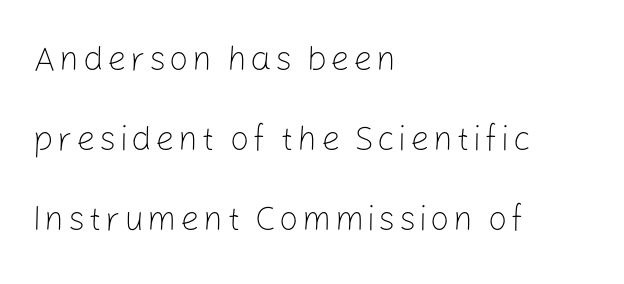
The image shows 34 px light sans-serif type, upright; set left-aligned, loose line spacing (2.36x), not underlined; low stroke contrast and a medium x-height.
